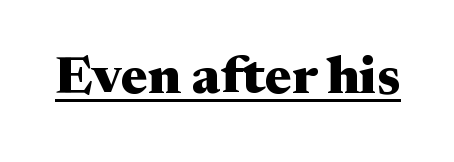
Q: Is the text bold? A: Yes.
Q: Is the text italic (slanted)? A: No, it is upright.
Q: Is the typeface a serif or a sans-serif typeface? A: Serif.
Q: Is the text underlined? A: Yes.
Q: Is the spacing between letters normal or unusually wide? A: Normal.
Q: Width (condensed, normal, or wide)? A: Wide.
Q: Stroke contrast? A: Medium.
Q: x-height? A: Medium.
Q: Monospaced? A: No.
